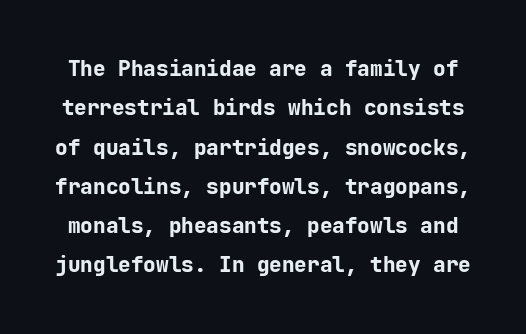
{"italic": "no", "bold": "yes", "underline": "no", "line_spacing_ratio": 1.87, "letter_spacing": "normal", "letter_spacing_em": 0.0, "glyph_px": 21}
